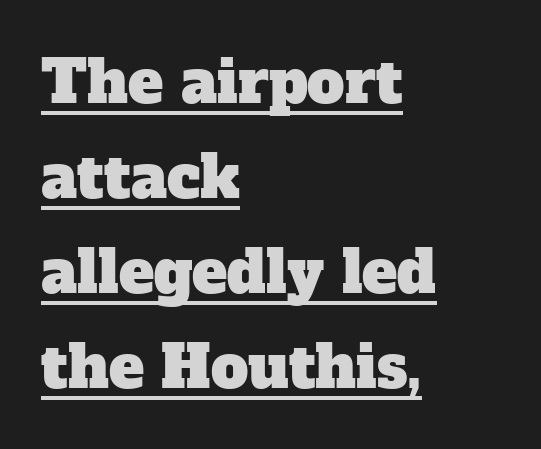
{"serif": "yes", "width": "normal", "stroke_contrast": "low", "x_height": "medium", "monospaced": "no", "underline": "yes", "align": "left", "line_spacing": "normal", "line_spacing_ratio": 1.61, "letter_spacing": "normal", "letter_spacing_em": 0.0, "glyph_px": 59}
